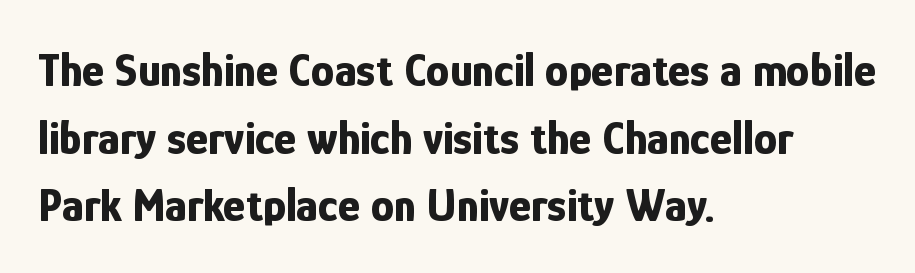
Q: Is the text bold? A: Yes.
Q: Is the text italic (slanted)? A: No, it is upright.
Q: Is the typeface a serif or a sans-serif typeface? A: Sans-serif.
Q: Is the text underlined? A: No.
Q: How is the paragraph aligned? A: Left-aligned.
Q: Is the spacing between letters normal or unusually wide? A: Normal.
Q: Is the spacing between lines tight, normal or loose? A: Normal.
Q: Width (condensed, normal, or wide)? A: Condensed.
Q: Stroke contrast? A: Low.
Q: x-height? A: Medium.
Q: Monospaced? A: No.
